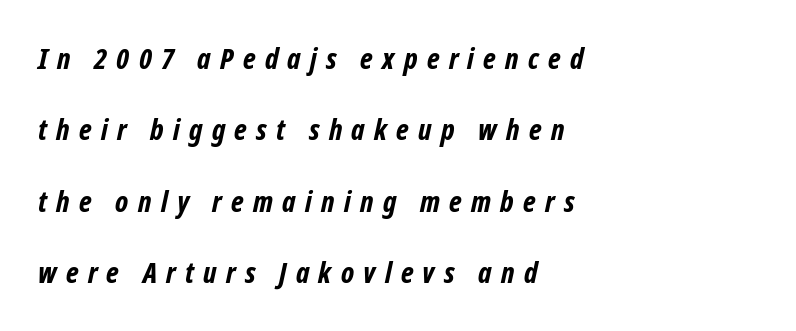
Q: Is the text bold? A: Yes.
Q: Is the typeface a serif or a sans-serif typeface? A: Sans-serif.
Q: Is the text underlined? A: No.
Q: How is the paragraph aligned? A: Left-aligned.
Q: Is the spacing between letters normal or unusually wide? A: Unusually wide.
Q: Is the spacing between lines tight, normal or loose? A: Loose.
Q: Width (condensed, normal, or wide)? A: Condensed.
Q: Stroke contrast? A: Low.
Q: x-height? A: Medium.
Q: Monospaced? A: No.
